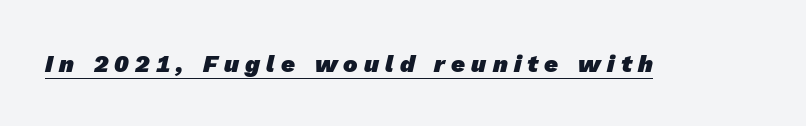
What weight is shown? A full bold with thick strokes. A continuous stroke trails under the words, as in a hyperlink. Letter spacing: wide.
